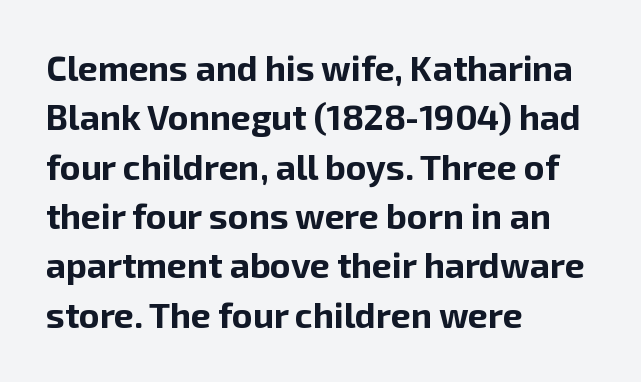
{"serif": "no", "italic": "no", "bold": "yes", "weight": "bold", "width": "normal", "stroke_contrast": "low", "x_height": "medium", "monospaced": "no", "underline": "no", "align": "left", "line_spacing": "normal", "line_spacing_ratio": 1.41, "letter_spacing": "normal", "letter_spacing_em": 0.0, "glyph_px": 35}
